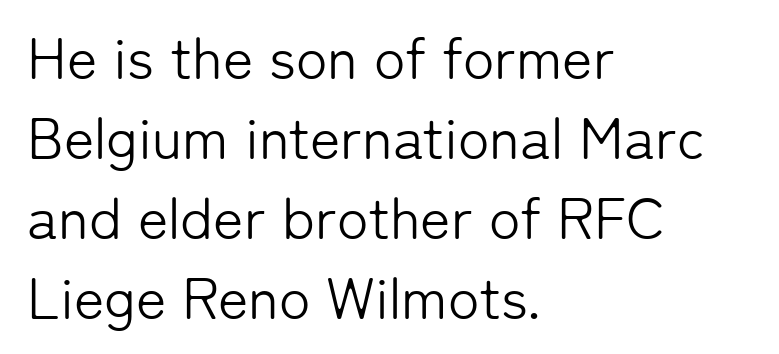
{"serif": "no", "italic": "no", "bold": "no", "weight": "light", "width": "normal", "stroke_contrast": "low", "x_height": "medium", "monospaced": "no", "underline": "no", "align": "left", "line_spacing": "normal", "line_spacing_ratio": 1.38, "letter_spacing": "normal", "letter_spacing_em": 0.0, "glyph_px": 58}
